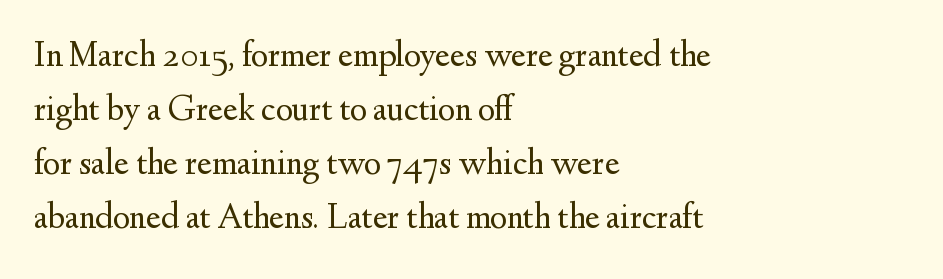
{"serif": "yes", "italic": "no", "bold": "no", "weight": "regular", "width": "normal", "stroke_contrast": "medium", "x_height": "small", "monospaced": "no", "underline": "no", "align": "left", "line_spacing": "normal", "line_spacing_ratio": 1.5, "letter_spacing": "normal", "letter_spacing_em": 0.0, "glyph_px": 36}
